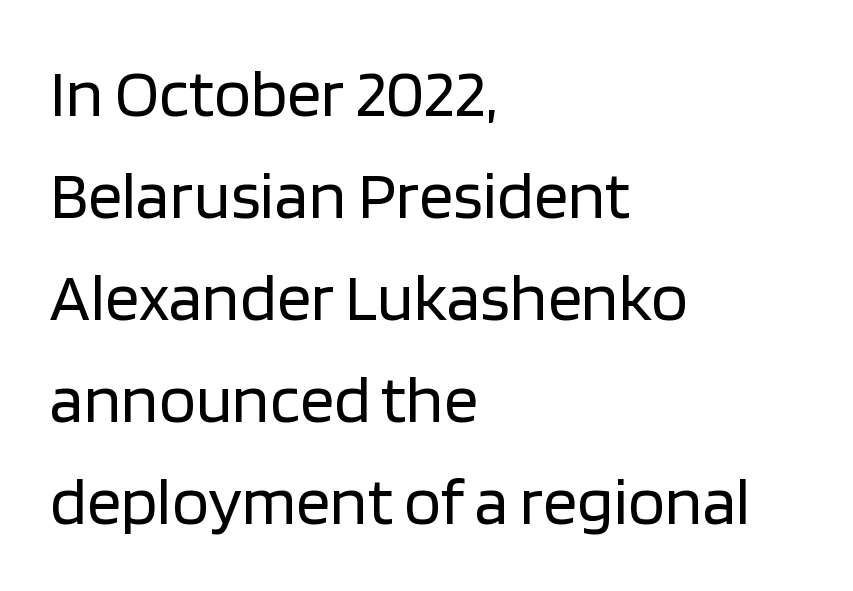
How would I describe the line gaps? Plain and ordinary. Quick note: not italic, upright. Character widths vary here, with narrow letters taking less room than wide ones. The weight tops out at a normal text grade.
